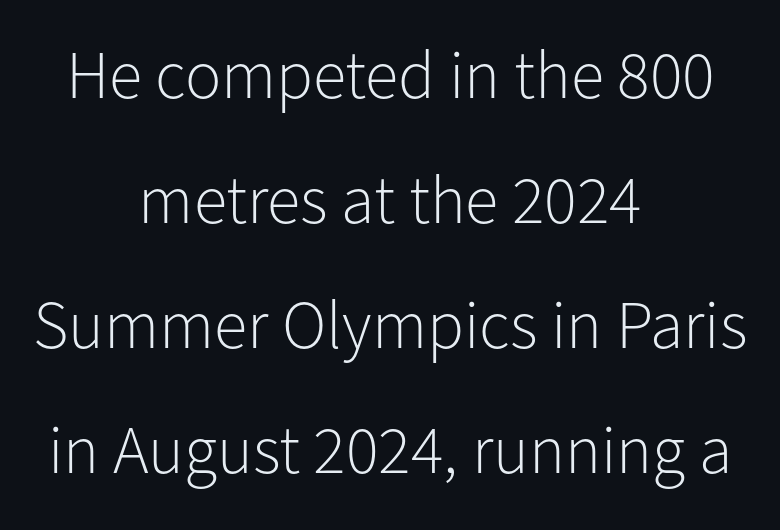
{"serif": "no", "italic": "no", "bold": "no", "weight": "light", "width": "normal", "stroke_contrast": "low", "x_height": "medium", "monospaced": "no", "underline": "no", "align": "center", "line_spacing_ratio": 1.84, "letter_spacing": "normal", "letter_spacing_em": 0.0, "glyph_px": 68}
